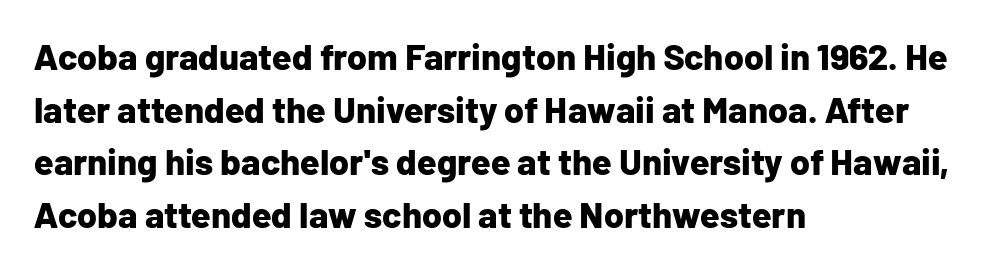
{"serif": "no", "italic": "no", "bold": "yes", "weight": "bold", "width": "normal", "stroke_contrast": "low", "x_height": "medium", "monospaced": "no", "underline": "no", "align": "left", "line_spacing": "normal", "line_spacing_ratio": 1.46, "letter_spacing": "normal", "letter_spacing_em": 0.0, "glyph_px": 36}
